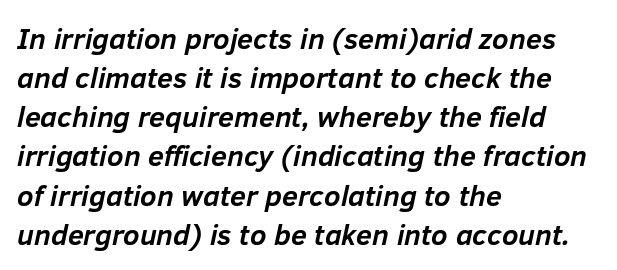
The image shows 29 px semibold type, italic (leaning right); set left-aligned, normal line spacing (1.35x), normal letter spacing, not underlined; low stroke contrast and a medium x-height.
